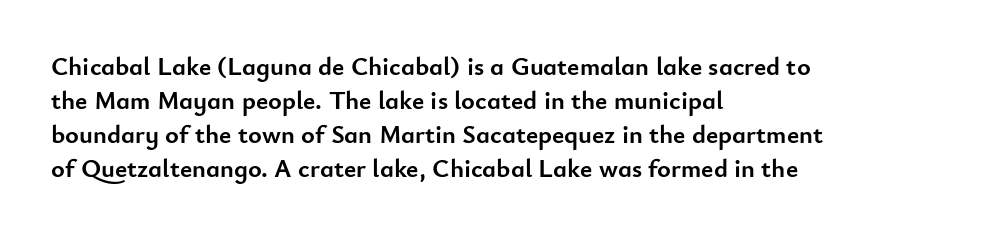
Typeset ragged right — the left edge is the straight one. Words float on clear page, feet unadorned. Vertically, the passage feels balanced, rows spaced as you'd expect. This sample uses plain, unmodified letter spacing. Summary of weight: heavy, a full bold. Characters remain perfectly vertical along every line.
